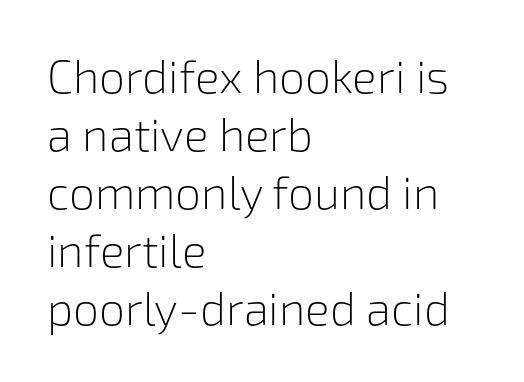
{"serif": "no", "italic": "no", "bold": "no", "weight": "light", "width": "normal", "stroke_contrast": "low", "x_height": "medium", "monospaced": "no", "underline": "no", "align": "left", "line_spacing": "normal", "line_spacing_ratio": 1.26, "letter_spacing": "normal", "letter_spacing_em": 0.0, "glyph_px": 46}
